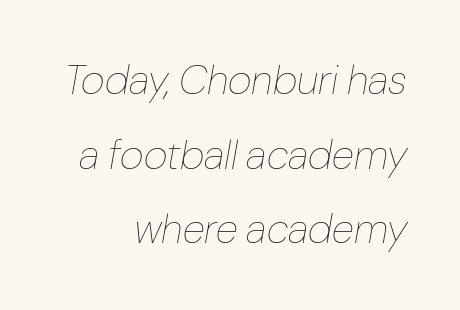
Q: Is the text bold? A: No.
Q: Is the text italic (slanted)? A: Yes, it leans right by about 10 degrees.
Q: Is the text underlined? A: No.
Q: How is the paragraph aligned? A: Right-aligned.
Q: Is the spacing between letters normal or unusually wide? A: Normal.
Q: Width (condensed, normal, or wide)? A: Normal.
Q: Stroke contrast? A: Low.
Q: x-height? A: Medium.
Q: Monospaced? A: No.
